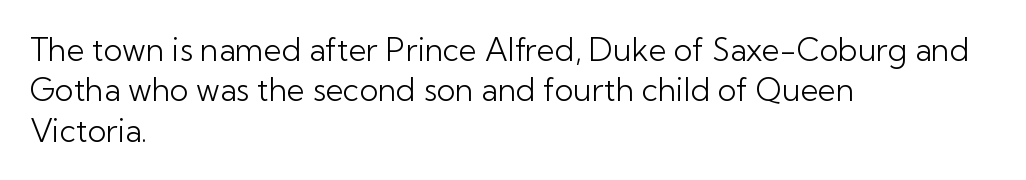
The image shows 31 px light sans-serif type, upright; set left-aligned, normal line spacing (1.3x), normal letter spacing, not underlined; low stroke contrast and a medium x-height.
